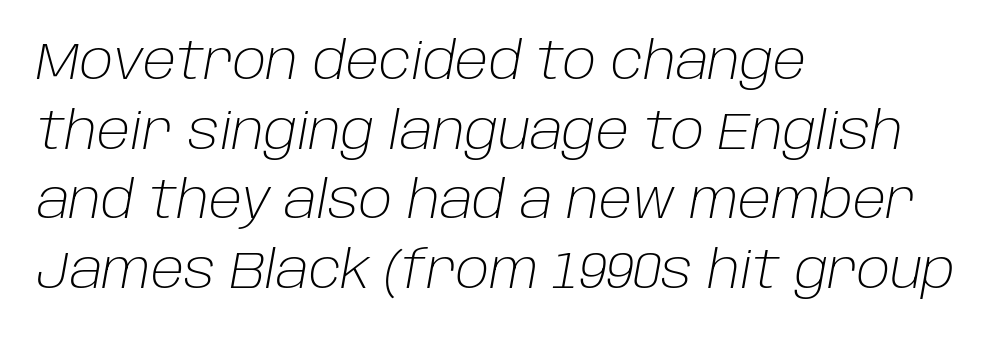
Q: Is the text bold? A: No.
Q: Is the text italic (slanted)? A: Yes, it leans right by about 10 degrees.
Q: Is the text underlined? A: No.
Q: How is the paragraph aligned? A: Left-aligned.
Q: Is the spacing between letters normal or unusually wide? A: Normal.
Q: Is the spacing between lines tight, normal or loose? A: Normal.
Q: Width (condensed, normal, or wide)? A: Normal.
Q: Stroke contrast? A: Low.
Q: x-height? A: Large.
Q: Monospaced? A: No.
